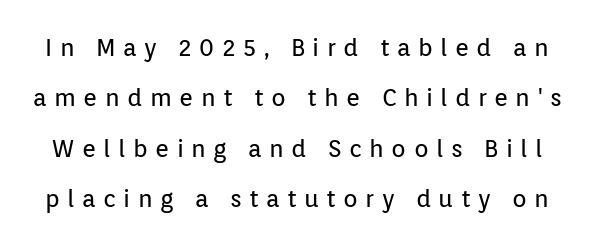
Q: Is the text bold? A: No.
Q: Is the text italic (slanted)? A: No, it is upright.
Q: Is the text underlined? A: No.
Q: Is the spacing between letters normal or unusually wide? A: Unusually wide.
Q: Is the spacing between lines tight, normal or loose? A: Loose.
